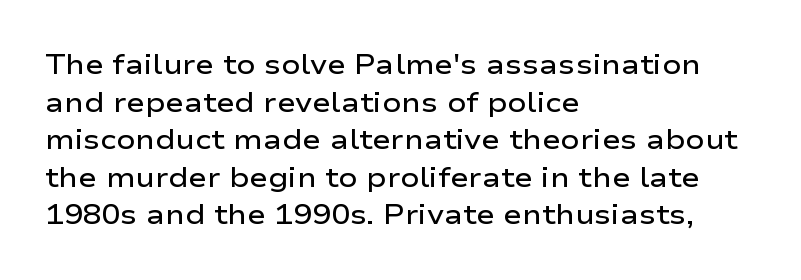
{"serif": "no", "italic": "no", "bold": "semi", "weight": "semibold", "width": "wide", "stroke_contrast": "low", "x_height": "medium", "monospaced": "no", "underline": "no", "align": "left", "line_spacing": "normal", "line_spacing_ratio": 1.34, "letter_spacing": "normal", "letter_spacing_em": 0.0, "glyph_px": 28}
